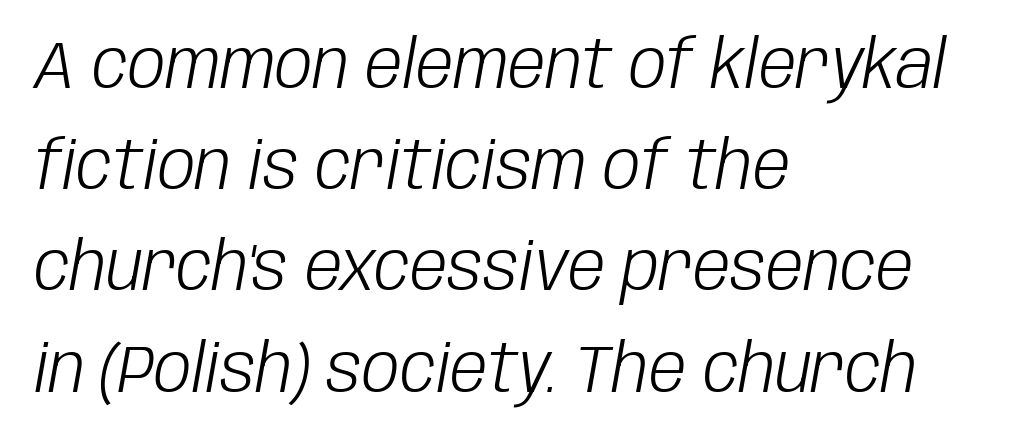
The line-height multiplier appears to be the usual default. The typesetting does not lean heavy: it is not bold. Spacing verdict: proportional, widths tailored to each character. Inter-character spacing is left at the font's built-in metrics. Italic: yes, the glyphs are oblique. A classic flush-left, rag-right setting is used for this passage.
